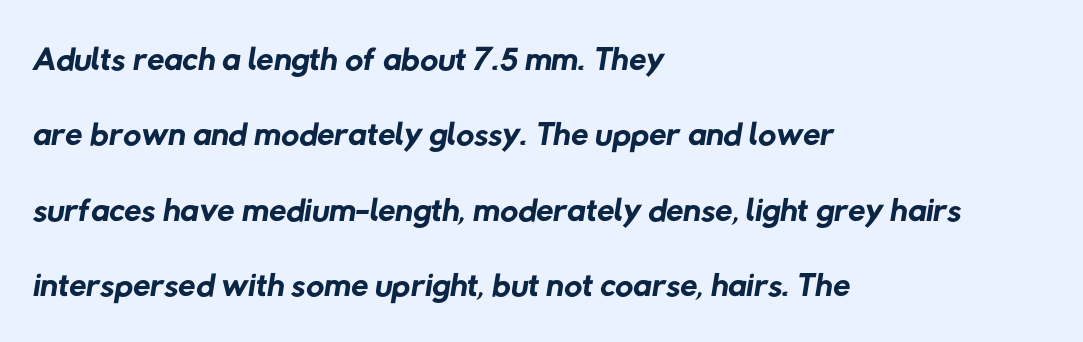
Q: Is the text bold? A: No.
Q: Is the typeface a serif or a sans-serif typeface? A: Sans-serif.
Q: Is the text underlined? A: No.
Q: How is the paragraph aligned? A: Left-aligned.
Q: Is the spacing between letters normal or unusually wide? A: Normal.
Q: Is the spacing between lines tight, normal or loose? A: Normal.
Q: Width (condensed, normal, or wide)? A: Normal.
Q: Stroke contrast? A: Low.
Q: x-height? A: Medium.
Q: Monospaced? A: No.
